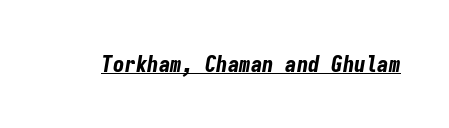
The image shows 23 px bold type, italic (leaning right); set normal letter spacing, underlined.
